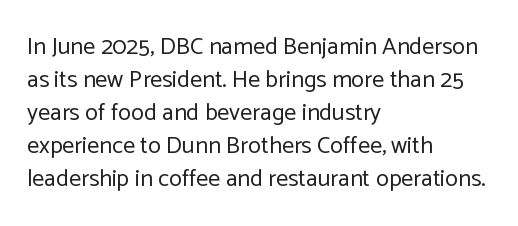
These lines stack with their left ends in a neat column. Letters rest on an invisible, unmarked baseline. The lines sit at an ordinary, default distance from one another. The type sits square on the baseline with zero lean. No letter is thick-stroked: the sample isn't bold. Default kerning and tracking; the words read as compact shapes.
